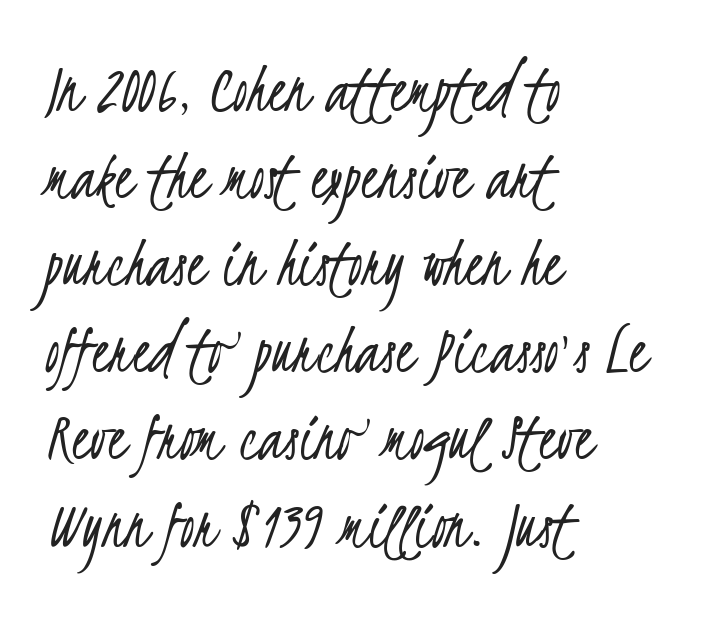
The image shows 72 px light, condensed sans-serif type; set left-aligned, line spacing 1.21x, normal letter spacing, not underlined; low stroke contrast and a small x-height.
